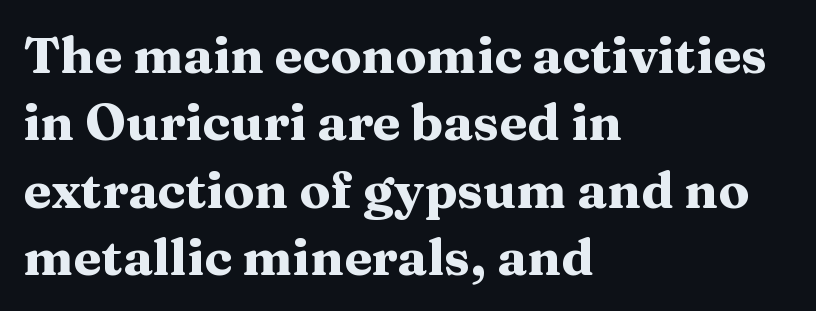
{"serif": "yes", "italic": "no", "bold": "yes", "weight": "heavy", "width": "wide", "stroke_contrast": "medium", "x_height": "medium", "monospaced": "no", "underline": "no", "align": "left", "line_spacing": "normal", "line_spacing_ratio": 1.32, "letter_spacing": "normal", "letter_spacing_em": 0.0, "glyph_px": 51}
